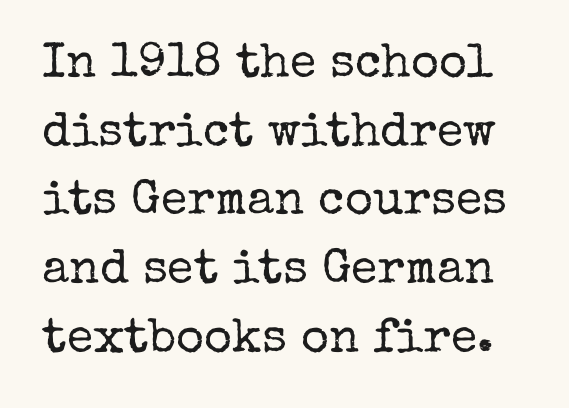
The horizontal fit of the characters is conventional and even. Vertically, the passage feels balanced, rows spaced as you'd expect. Proportional: the letters do not fall into vertical columns. Every character sits straight up, as roman type does.
